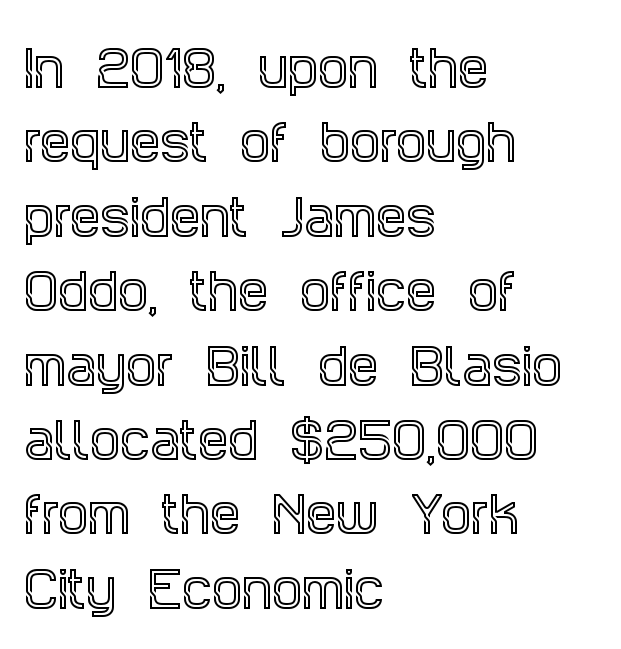
Words float on clear page, feet unadorned. Does the leading feel generous? No, just average. Do the letters lean? They stand straight. Letter spacing: default. The characters display serif detailing at their extremities. Think of a printed novel: that variable character pitch is what you see here.
